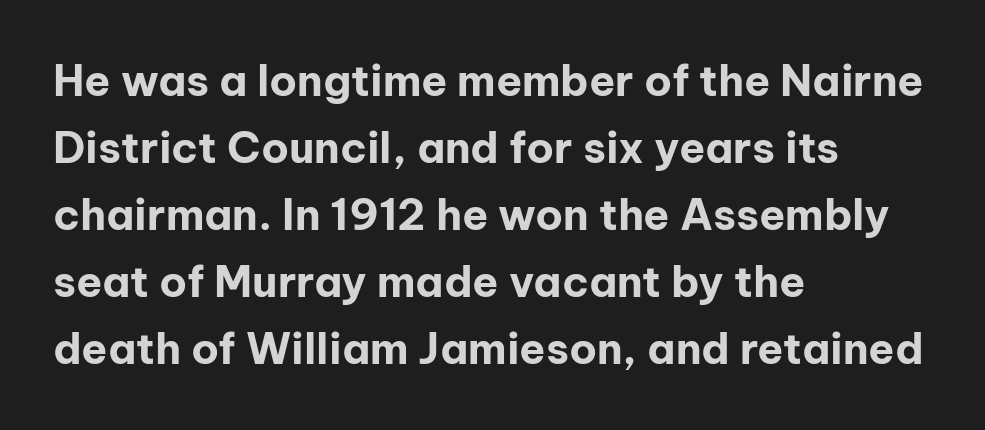
Leading matches the norm, producing a regular column. Spacing verdict: proportional, widths tailored to each character. The space beneath each line is pristine and unruled. Typographically, this falls in the sans-serif category. You'd pick this weight for a headline — it's a proper bold. Posture: vertical.
